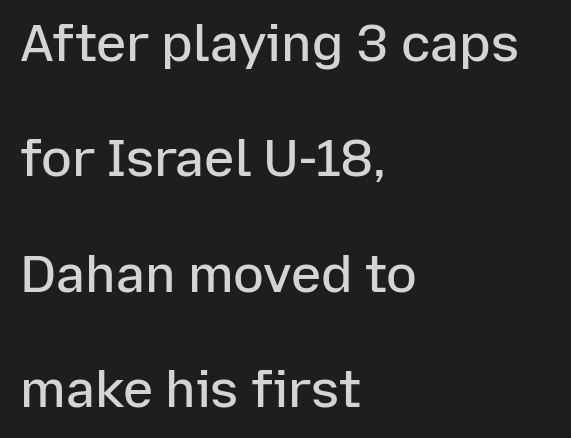
Q: Is the text bold? A: Semi-bold.
Q: Is the text italic (slanted)? A: No, it is upright.
Q: Is the typeface a serif or a sans-serif typeface? A: Sans-serif.
Q: Is the text underlined? A: No.
Q: How is the paragraph aligned? A: Left-aligned.
Q: Is the spacing between letters normal or unusually wide? A: Normal.
Q: Is the spacing between lines tight, normal or loose? A: Loose.
Q: Width (condensed, normal, or wide)? A: Normal.
Q: Stroke contrast? A: Low.
Q: x-height? A: Medium.
Q: Monospaced? A: No.
